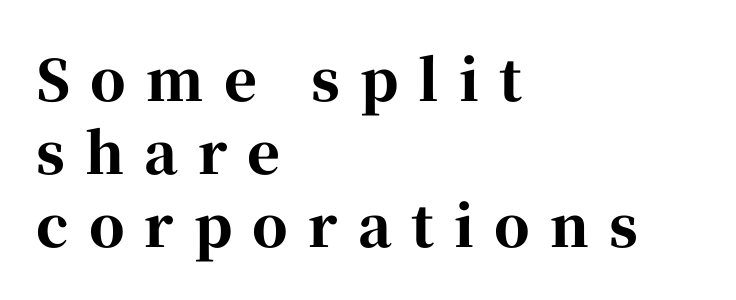
Q: Is the text bold? A: Yes.
Q: Is the text italic (slanted)? A: No, it is upright.
Q: Is the typeface a serif or a sans-serif typeface? A: Serif.
Q: Is the text underlined? A: No.
Q: How is the paragraph aligned? A: Left-aligned.
Q: Is the spacing between letters normal or unusually wide? A: Unusually wide.
Q: Is the spacing between lines tight, normal or loose? A: Normal.
Q: Width (condensed, normal, or wide)? A: Normal.
Q: Stroke contrast? A: High.
Q: x-height? A: Medium.
Q: Monospaced? A: No.
